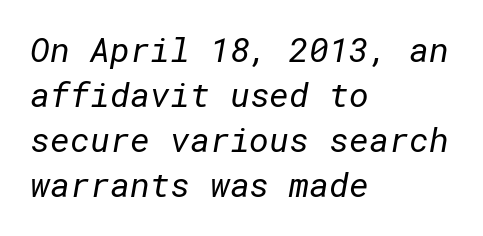
{"serif": "no", "bold": "no", "weight": "regular", "width": "normal", "stroke_contrast": "low", "x_height": "medium", "underline": "no", "align": "left", "line_spacing": "normal", "line_spacing_ratio": 1.32, "letter_spacing": "normal", "letter_spacing_em": 0.0, "glyph_px": 34}
